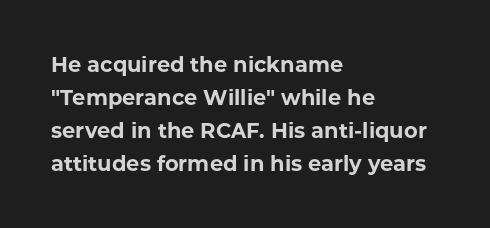
The image shows 21 px bold type, upright; set left-aligned, normal line spacing (1.57x), normal letter spacing, not underlined.
